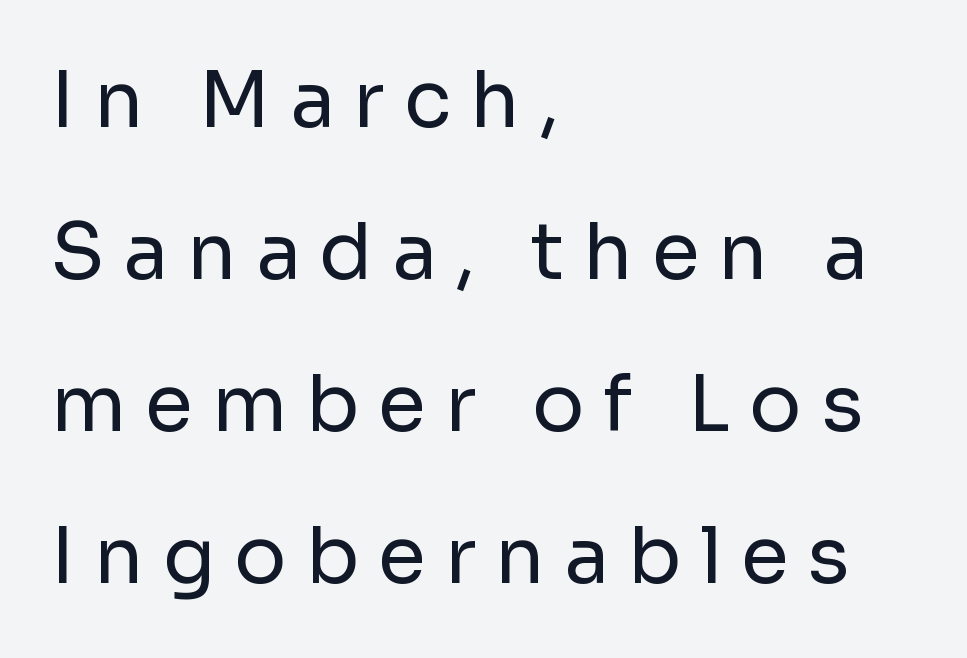
The gaps between neighbouring characters are conspicuously large. You could not count columns in this text — the font is proportionally spaced. Are there feet on the stems? There aren't — it's a sans. Widely set lines give the paragraph a tall, airy silhouette.
